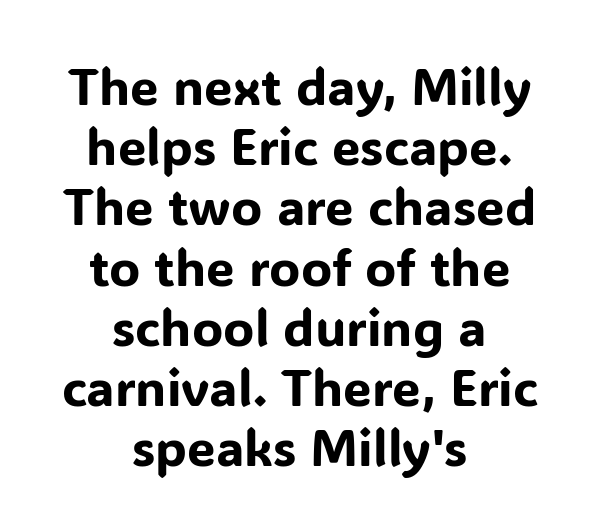
{"serif": "no", "italic": "no", "width": "normal", "stroke_contrast": "low", "x_height": "medium", "monospaced": "no", "underline": "no", "align": "center", "line_spacing_ratio": 1.18, "letter_spacing": "normal", "letter_spacing_em": 0.0, "glyph_px": 51}
